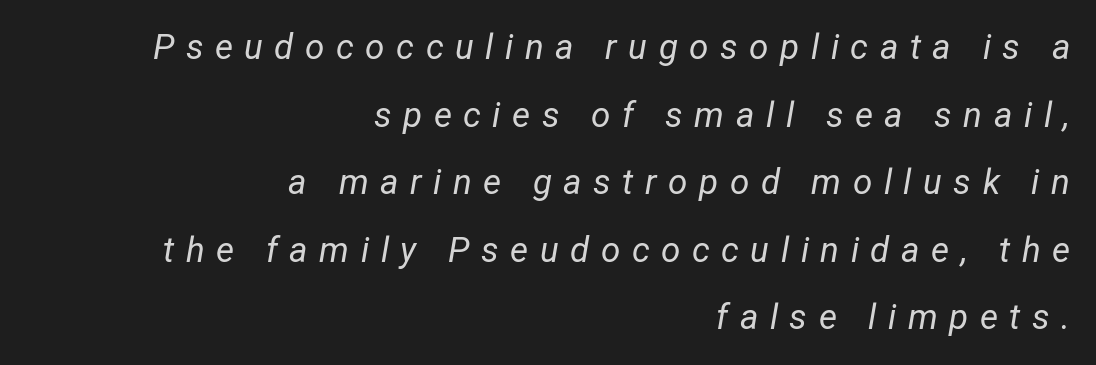
Varying glyph widths throughout — classic text-font behaviour. The horizontal fit of the characters is loose and conspicuously gappy. You can tell it's italic because the verticals aren't actually vertical. This rendering features lettering with no underline.
